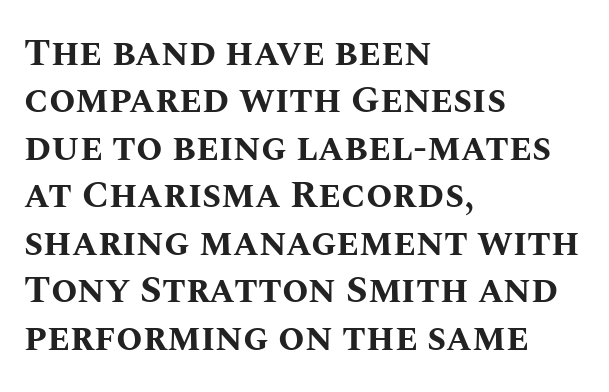
{"italic": "no", "bold": "yes", "weight": "bold", "width": "normal", "stroke_contrast": "medium", "x_height": "large", "monospaced": "no", "underline": "no", "align": "left", "line_spacing": "normal", "line_spacing_ratio": 1.25, "letter_spacing": "normal", "letter_spacing_em": 0.0, "glyph_px": 38}
